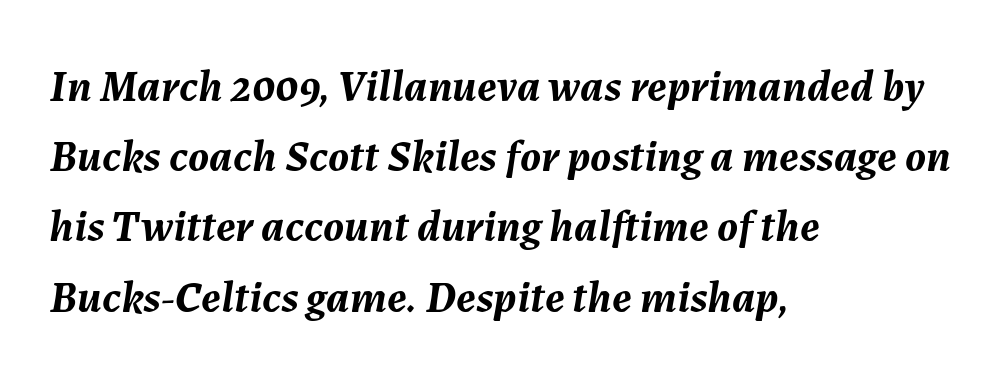
Q: Is the text bold? A: Yes.
Q: Is the text italic (slanted)? A: Yes, it leans right by about 7 degrees.
Q: Is the text underlined? A: No.
Q: How is the paragraph aligned? A: Left-aligned.
Q: Is the spacing between letters normal or unusually wide? A: Normal.
Q: Is the spacing between lines tight, normal or loose? A: Normal.
Q: Width (condensed, normal, or wide)? A: Normal.
Q: Stroke contrast? A: Medium.
Q: x-height? A: Medium.
Q: Monospaced? A: No.
